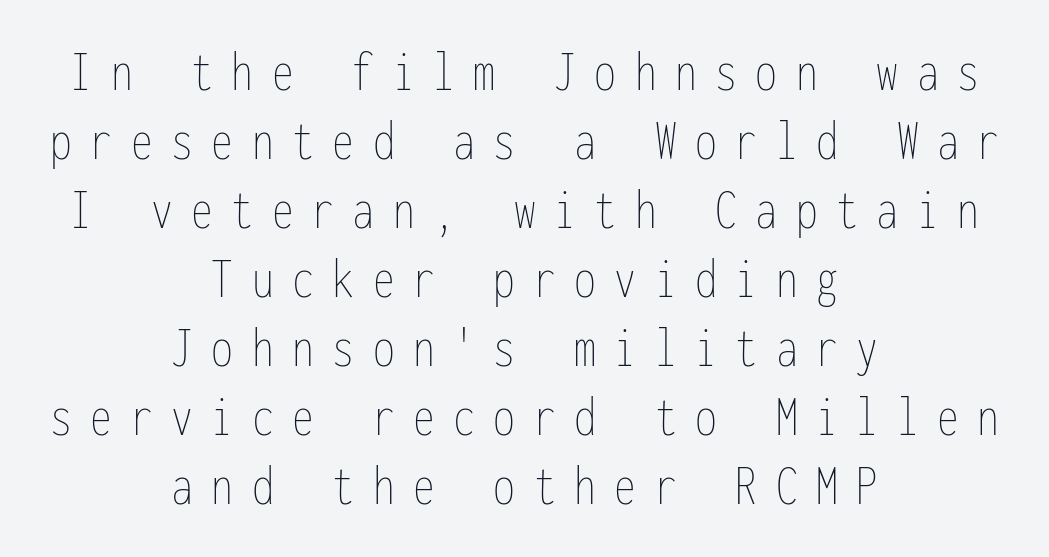
Monospaced: the letters line up in strict vertical columns. The string is rendered with underlining switched off. This rendering uses center alignment, leaving both contours irregular but symmetric. These lines were composed using upright roman letters. In terms of letterspacing, this is a distinctly airy, spread setting.
